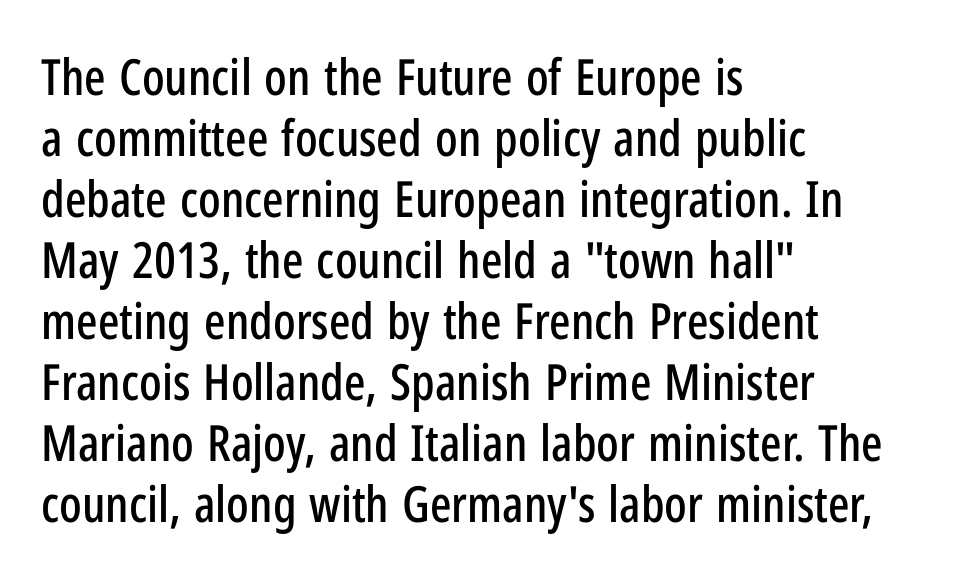
Q: Is the text italic (slanted)? A: No, it is upright.
Q: Is the typeface a serif or a sans-serif typeface? A: Sans-serif.
Q: Is the text underlined? A: No.
Q: How is the paragraph aligned? A: Left-aligned.
Q: Is the spacing between letters normal or unusually wide? A: Normal.
Q: Width (condensed, normal, or wide)? A: Condensed.
Q: Stroke contrast? A: Low.
Q: x-height? A: Medium.
Q: Monospaced? A: No.
